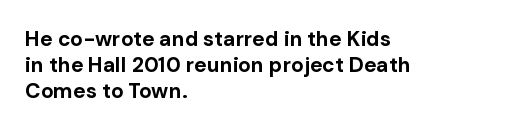
The letters stand upright; this is a roman face. Every row of glyphs begins at an identical x-position on the left. Between one letter and the next there's only the usual sliver of space. Caption: bold face, heavy strokes.
